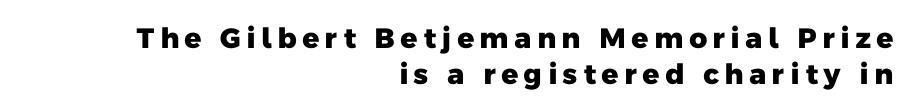
Q: Is the text bold? A: Yes.
Q: Is the typeface a serif or a sans-serif typeface? A: Sans-serif.
Q: Is the text underlined? A: No.
Q: How is the paragraph aligned? A: Right-aligned.
Q: Is the spacing between lines tight, normal or loose? A: Normal.
Q: Width (condensed, normal, or wide)? A: Normal.
Q: Stroke contrast? A: Low.
Q: x-height? A: Medium.
Q: Monospaced? A: No.
